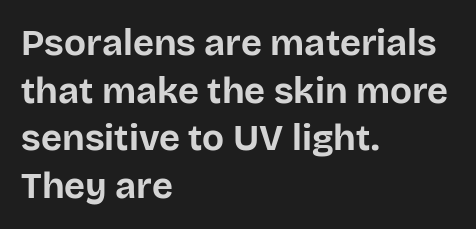
Every stem runs plumb, perpendicular to the baseline. The paragraph shown leans on its left margin. Characters follow at the spacing the type designer built in. Letters rest on an invisible, unmarked baseline.
